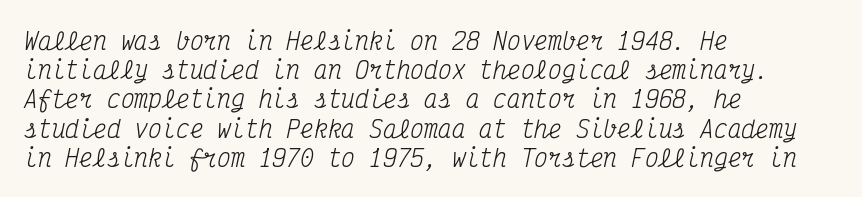
Characters follow at the spacing the type designer built in. Just letters on the line, the space beneath them empty. On a weight scale, this lands at 450 or below. Posture: slanted. Does the leading feel generous? No, just average. Each line starts at the same left margin while the right side varies.
